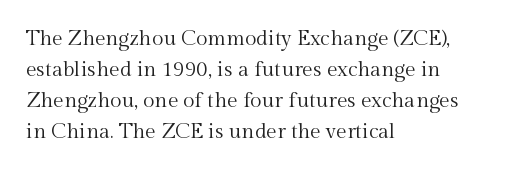
The image shows 21 px text type, upright; set left-aligned, normal line spacing (1.47x), normal letter spacing, not underlined.
